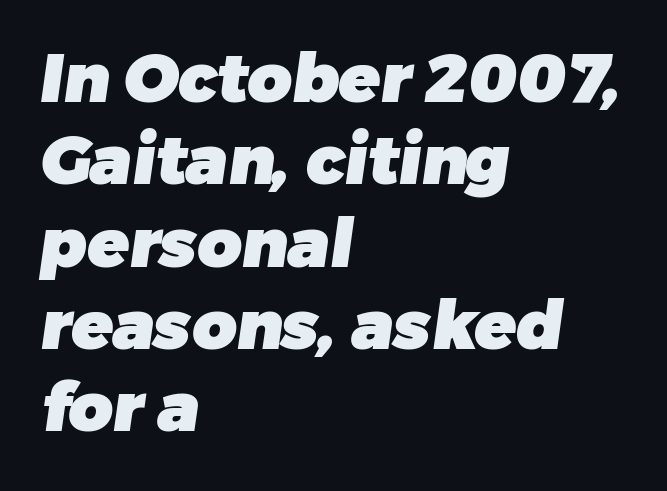
The image shows 68 px heavy sans-serif type; set left-aligned, line spacing 1.21x, normal letter spacing, not underlined; low stroke contrast and a medium x-height.
